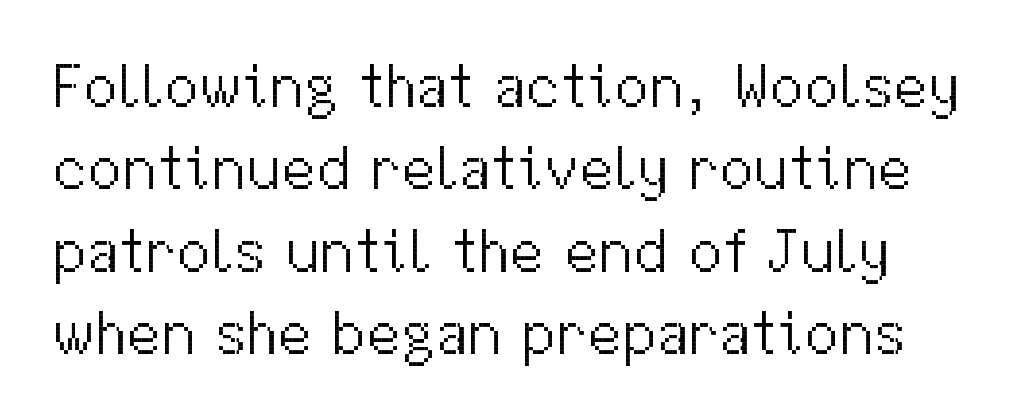
{"serif": "no", "italic": "no", "bold": "no", "weight": "light", "width": "normal", "stroke_contrast": "medium", "x_height": "medium", "monospaced": "no", "underline": "no", "line_spacing": "normal", "line_spacing_ratio": 1.33, "letter_spacing": "normal", "letter_spacing_em": 0.0, "glyph_px": 62}
